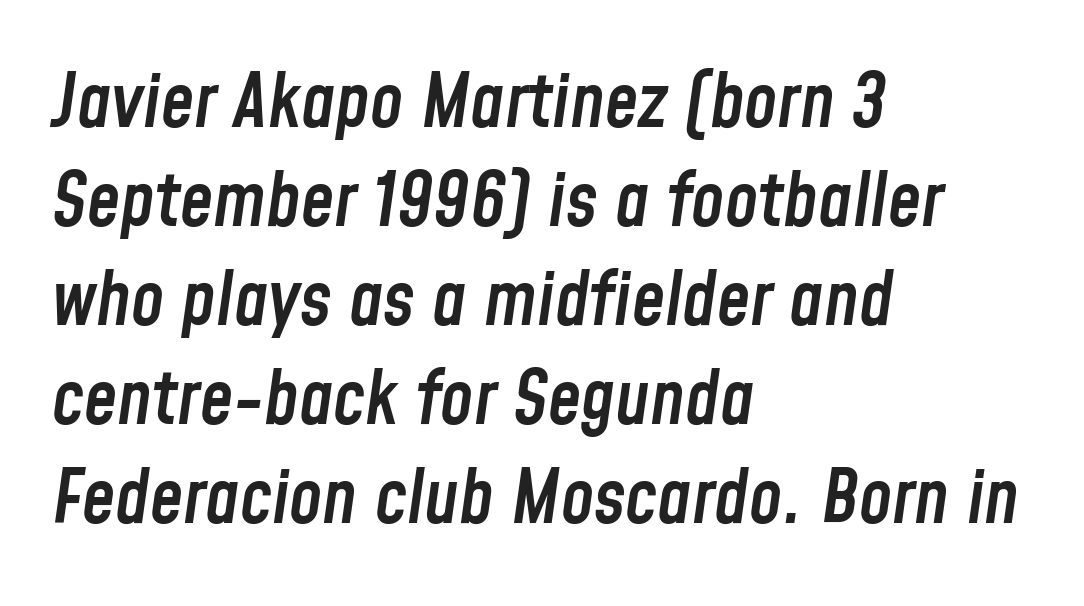
{"italic": "yes", "lean": "right", "slant_degrees": 8, "bold": "semi", "weight": "semibold", "width": "condensed", "stroke_contrast": "low", "x_height": "medium", "monospaced": "no", "underline": "no", "align": "left", "line_spacing": "normal", "line_spacing_ratio": 1.32, "letter_spacing": "normal", "letter_spacing_em": 0.0, "glyph_px": 75}
